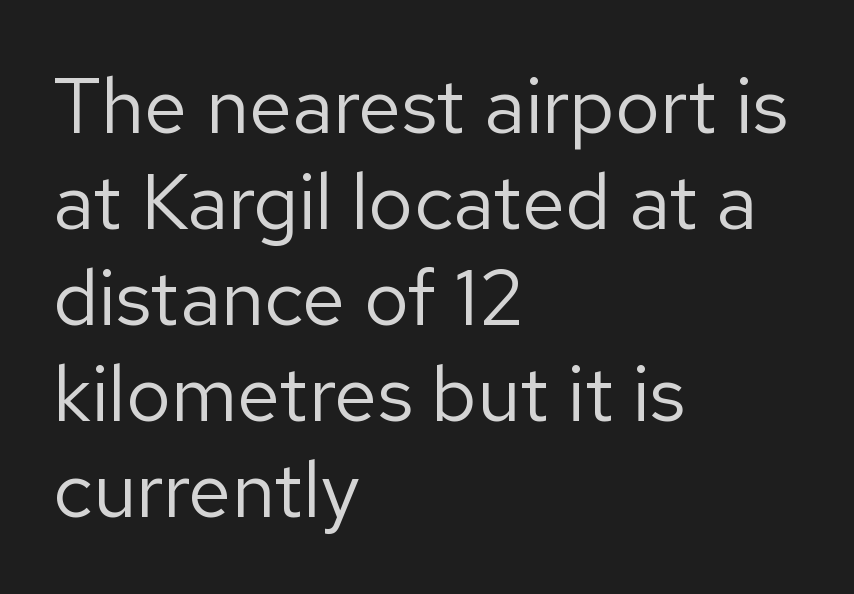
{"serif": "no", "italic": "no", "bold": "no", "weight": "regular", "width": "normal", "stroke_contrast": "low", "x_height": "medium", "monospaced": "no", "underline": "no", "align": "left", "line_spacing_ratio": 1.23, "letter_spacing": "normal", "letter_spacing_em": 0.0, "glyph_px": 78}
